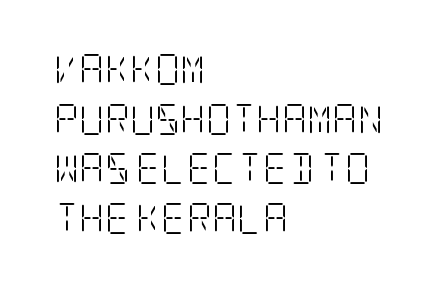
The image shows 31 px light, condensed serif type, upright; set left-aligned, normal line spacing (1.6x), normal letter spacing, not underlined; low stroke contrast and a large x-height.
